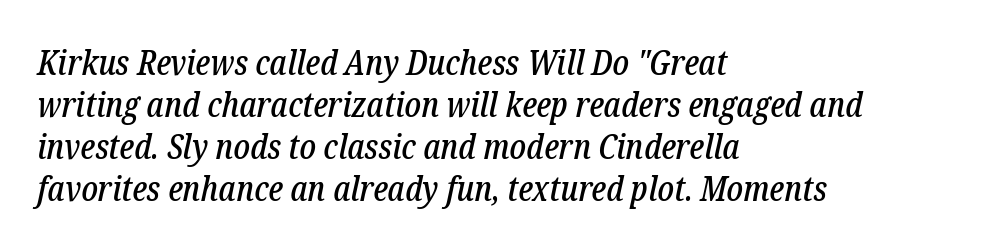
Q: Is the text italic (slanted)? A: Yes, it leans right by about 12 degrees.
Q: Is the typeface a serif or a sans-serif typeface? A: Serif.
Q: Is the text underlined? A: No.
Q: How is the paragraph aligned? A: Left-aligned.
Q: Is the spacing between letters normal or unusually wide? A: Normal.
Q: Width (condensed, normal, or wide)? A: Condensed.
Q: Stroke contrast? A: Low.
Q: x-height? A: Medium.
Q: Monospaced? A: No.
